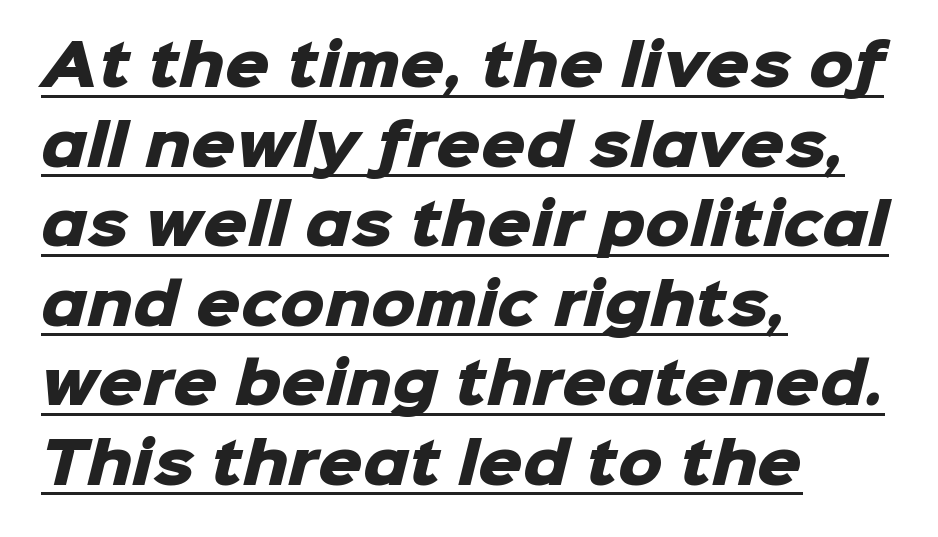
Q: Is the text bold? A: Yes.
Q: Is the typeface a serif or a sans-serif typeface? A: Sans-serif.
Q: Is the text underlined? A: Yes.
Q: How is the paragraph aligned? A: Left-aligned.
Q: Is the spacing between letters normal or unusually wide? A: Normal.
Q: Is the spacing between lines tight, normal or loose? A: Normal.
Q: Width (condensed, normal, or wide)? A: Normal.
Q: Stroke contrast? A: Low.
Q: x-height? A: Medium.
Q: Monospaced? A: No.
